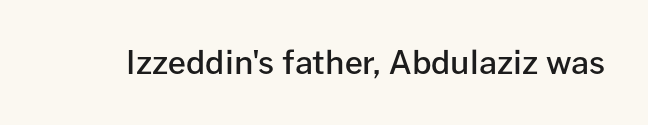
{"serif": "no", "italic": "no", "bold": "semi", "weight": "semibold", "width": "normal", "stroke_contrast": "low", "x_height": "medium", "monospaced": "no", "underline": "no", "letter_spacing": "normal", "letter_spacing_em": 0.0, "glyph_px": 32}
